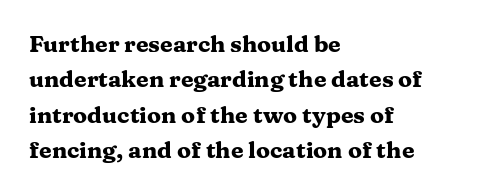
The strip under each line holds only bare page. The designer left line spacing at the default. Typeset ragged right — the left edge is the straight one. Heavy-handed strokes throughout: this text is bold.
